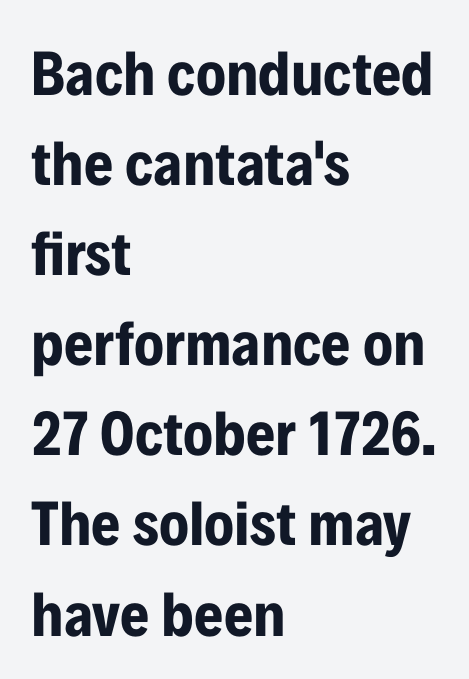
{"serif": "no", "italic": "no", "bold": "yes", "weight": "bold", "width": "condensed", "stroke_contrast": "low", "x_height": "medium", "monospaced": "no", "underline": "no", "align": "left", "line_spacing": "normal", "line_spacing_ratio": 1.43, "letter_spacing": "normal", "letter_spacing_em": 0.0, "glyph_px": 63}
